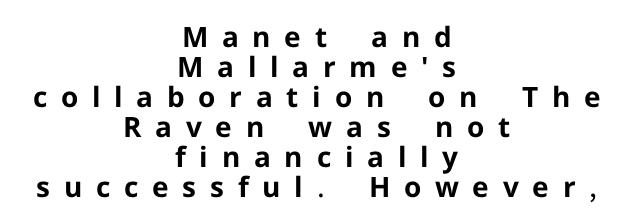
Q: Is the text bold? A: Yes.
Q: Is the text italic (slanted)? A: No, it is upright.
Q: Is the typeface a serif or a sans-serif typeface? A: Sans-serif.
Q: Is the text underlined? A: No.
Q: How is the paragraph aligned? A: Centered.
Q: Is the spacing between letters normal or unusually wide? A: Unusually wide.
Q: Is the spacing between lines tight, normal or loose? A: Tight.
Q: Width (condensed, normal, or wide)? A: Normal.
Q: Stroke contrast? A: Low.
Q: x-height? A: Medium.
Q: Monospaced? A: No.
